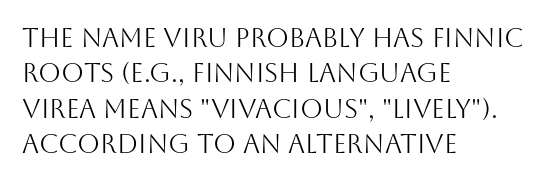
The image shows 26 px text type, upright; set left-aligned, normal line spacing (1.36x), normal letter spacing, not underlined.
